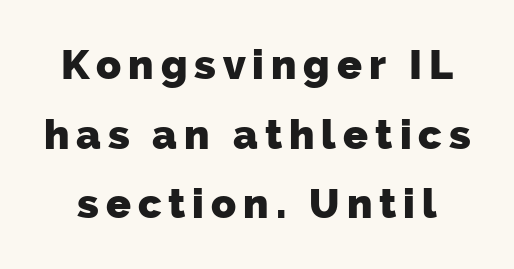
Q: Is the text bold? A: Yes.
Q: Is the typeface a serif or a sans-serif typeface? A: Sans-serif.
Q: Is the text underlined? A: No.
Q: Is the spacing between lines tight, normal or loose? A: Normal.
Q: Width (condensed, normal, or wide)? A: Normal.
Q: Stroke contrast? A: Low.
Q: x-height? A: Medium.
Q: Monospaced? A: No.
